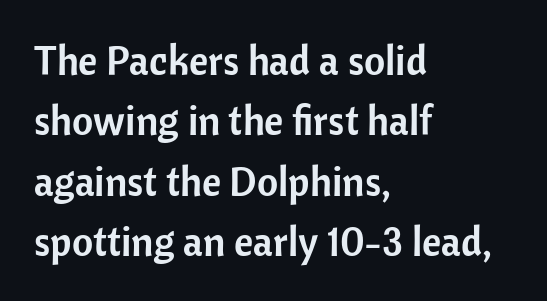
{"serif": "no", "italic": "no", "width": "normal", "stroke_contrast": "low", "x_height": "medium", "monospaced": "no", "underline": "no", "align": "left", "line_spacing": "normal", "line_spacing_ratio": 1.47, "letter_spacing": "normal", "letter_spacing_em": 0.0, "glyph_px": 41}
